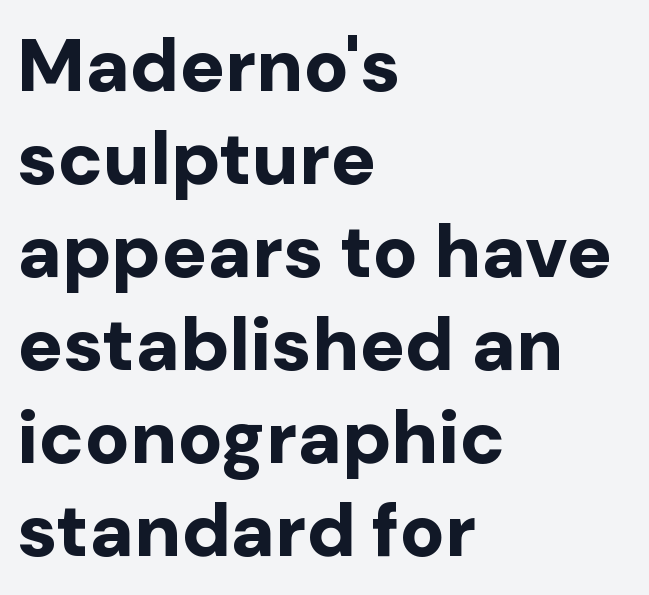
{"serif": "no", "italic": "no", "bold": "yes", "weight": "bold", "width": "normal", "stroke_contrast": "low", "x_height": "medium", "monospaced": "no", "underline": "no", "align": "left", "line_spacing_ratio": 1.24, "letter_spacing": "normal", "letter_spacing_em": 0.0, "glyph_px": 75}
